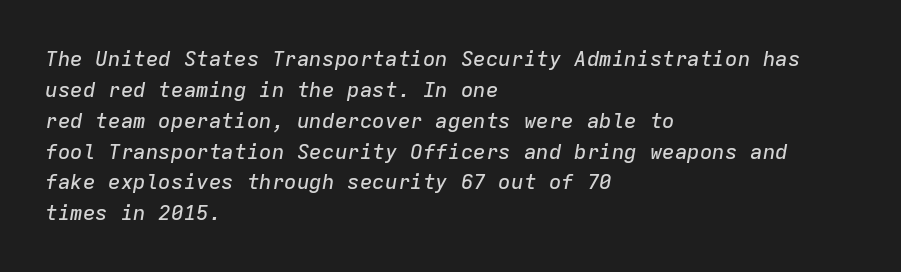
{"italic": "yes", "lean": "right", "slant_degrees": 9, "underline": "no", "align": "left", "line_spacing": "normal", "line_spacing_ratio": 1.47, "letter_spacing": "normal", "letter_spacing_em": 0.0, "glyph_px": 21}
